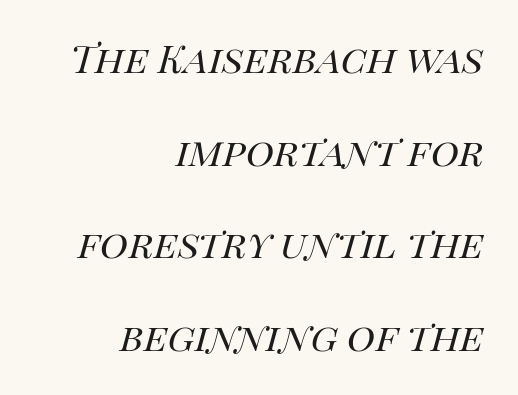
{"italic": "yes", "lean": "right", "slant_degrees": 14, "bold": "no", "weight": "regular", "width": "normal", "stroke_contrast": "high", "x_height": "large", "monospaced": "no", "underline": "no", "align": "right", "line_spacing": "loose", "line_spacing_ratio": 1.93, "letter_spacing": "normal", "letter_spacing_em": 0.0, "glyph_px": 48}
